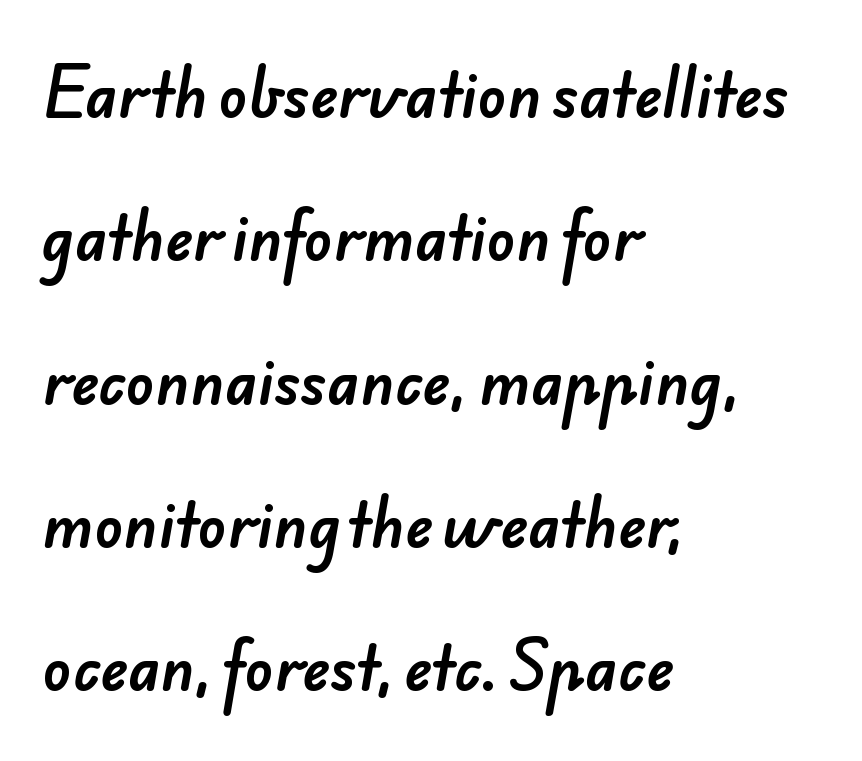
Varying glyph widths throughout — classic text-font behaviour. Here the glyphs are tracked normally, forming tight word shapes. Vertical spacing — loose. This sample is left-justified, so line endings fall wherever the words run out. Underline: absent.
